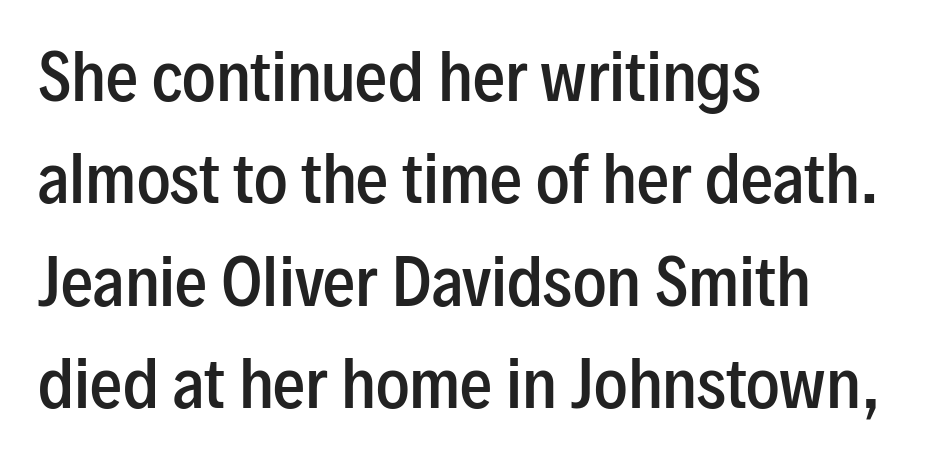
The image shows 64 px semibold, condensed sans-serif type, upright; set left-aligned, normal line spacing (1.6x), normal letter spacing, not underlined; low stroke contrast and a medium x-height.
